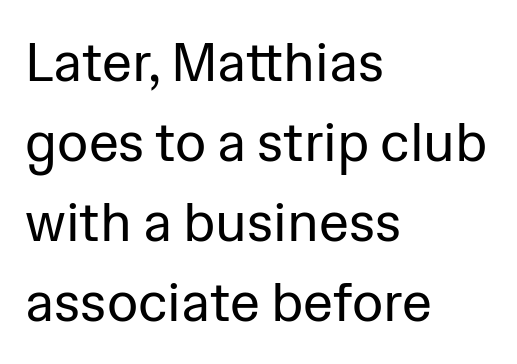
Q: Is the text bold? A: No.
Q: Is the text italic (slanted)? A: No, it is upright.
Q: Is the typeface a serif or a sans-serif typeface? A: Sans-serif.
Q: Is the text underlined? A: No.
Q: How is the paragraph aligned? A: Left-aligned.
Q: Is the spacing between letters normal or unusually wide? A: Normal.
Q: Is the spacing between lines tight, normal or loose? A: Normal.
Q: Width (condensed, normal, or wide)? A: Normal.
Q: Stroke contrast? A: Low.
Q: x-height? A: Medium.
Q: Monospaced? A: No.
